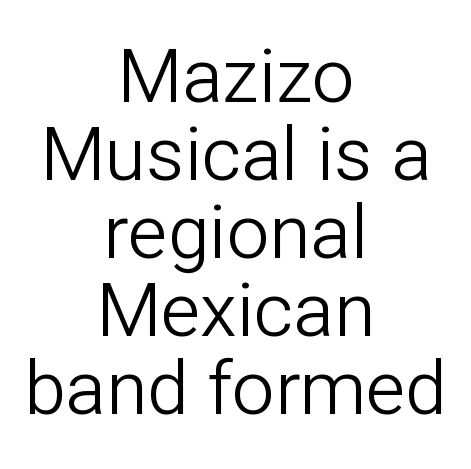
{"serif": "no", "italic": "no", "bold": "no", "weight": "light", "width": "normal", "stroke_contrast": "low", "x_height": "medium", "monospaced": "no", "underline": "no", "align": "center", "line_spacing": "tight", "line_spacing_ratio": 1.04, "letter_spacing": "normal", "letter_spacing_em": 0.0, "glyph_px": 75}
